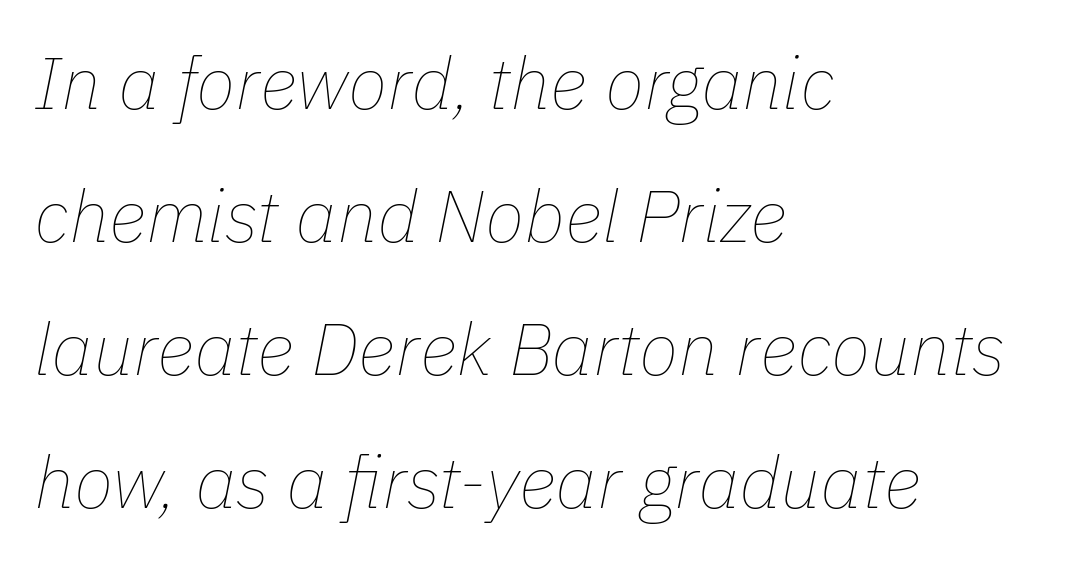
This is oblique type, the kind used for emphasis or titles. Here the designer chose a conventional face with non-uniform glyph widths. The glyphs are unaccompanied by any horizontal stroke below them. The face used here is rendered with its standard letterfit. The typesetter chose a ragged-right arrangement here. Bold? No — there's no thickening of the strokes.
